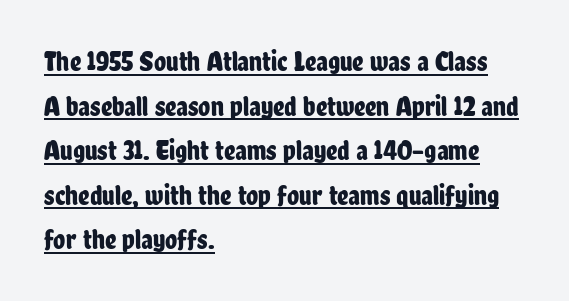
Compared with typical body copy, the letter spacing here is the same. These lines were composed using upright roman letters. Think of a printed novel: that variable character pitch is what you see here. Nothing sits at the stroke ends, so this counts as sans-serif. The typesetter has applied underlining to the passage shown.
